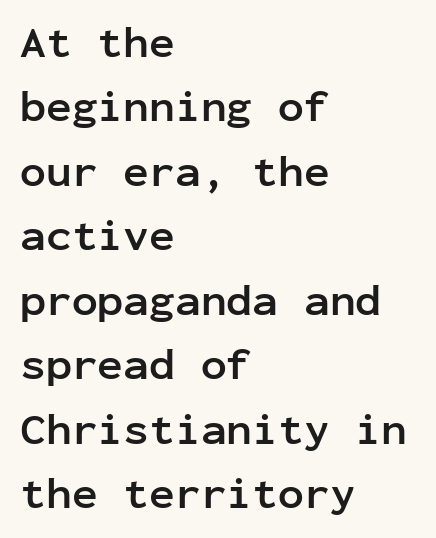
The image shows 43 px semibold sans-serif type, upright, monospaced; set left-aligned, normal line spacing (1.5x), normal letter spacing, not underlined; low stroke contrast and a medium x-height.
